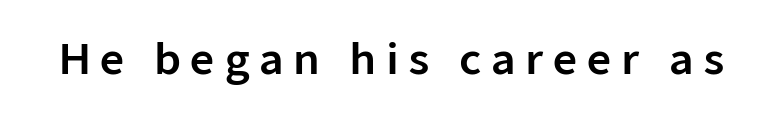
A typesetter would call this proportional, since set widths differ per character. Letter spacing: wide. A roman cut, with each character standing at attention. Plain, unruled lines of type. The glyphs in this specimen are sans serif.
